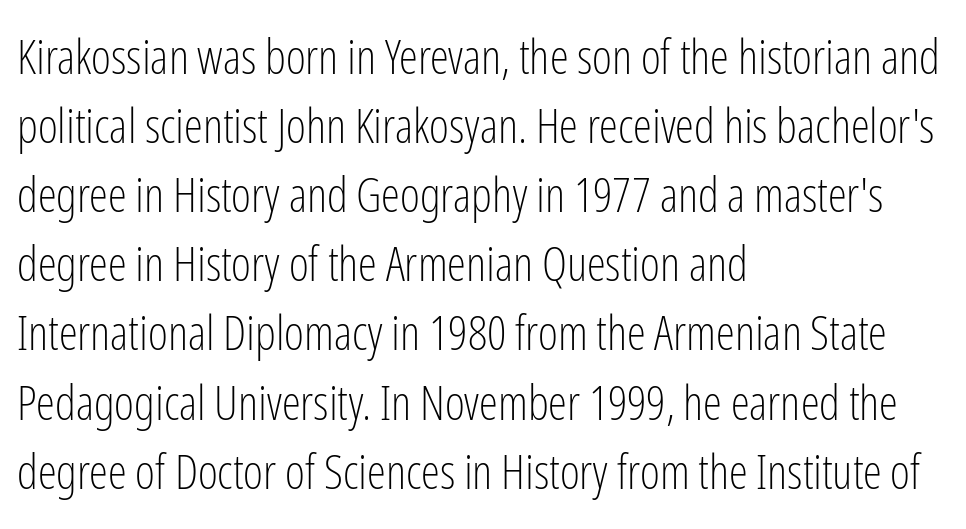
{"serif": "no", "italic": "no", "bold": "no", "weight": "light", "width": "condensed", "stroke_contrast": "low", "x_height": "medium", "monospaced": "no", "underline": "no", "align": "left", "line_spacing": "normal", "line_spacing_ratio": 1.44, "letter_spacing": "normal", "letter_spacing_em": 0.0, "glyph_px": 48}
